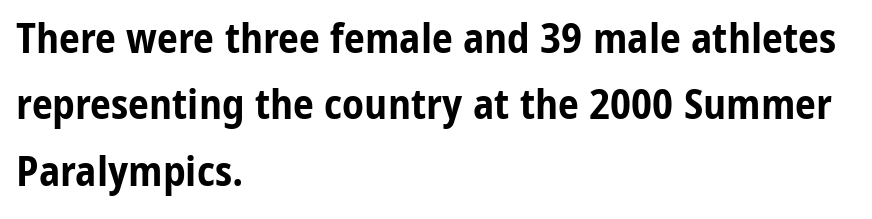
The image shows 42 px bold, condensed sans-serif type, upright; set left-aligned, normal line spacing (1.58x), normal letter spacing, not underlined; low stroke contrast and a medium x-height.
